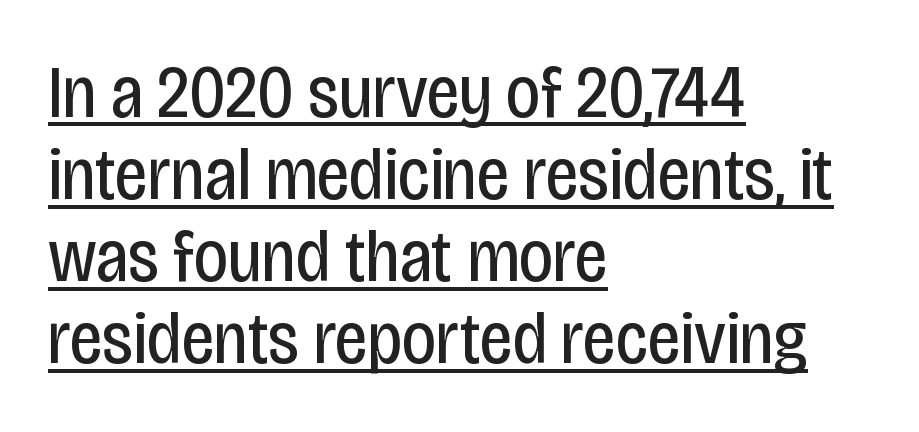
{"serif": "no", "italic": "no", "bold": "no", "weight": "regular", "width": "condensed", "stroke_contrast": "low", "x_height": "large", "monospaced": "no", "underline": "yes", "align": "left", "line_spacing": "tight", "line_spacing_ratio": 1.11, "letter_spacing": "normal", "letter_spacing_em": 0.0, "glyph_px": 74}
